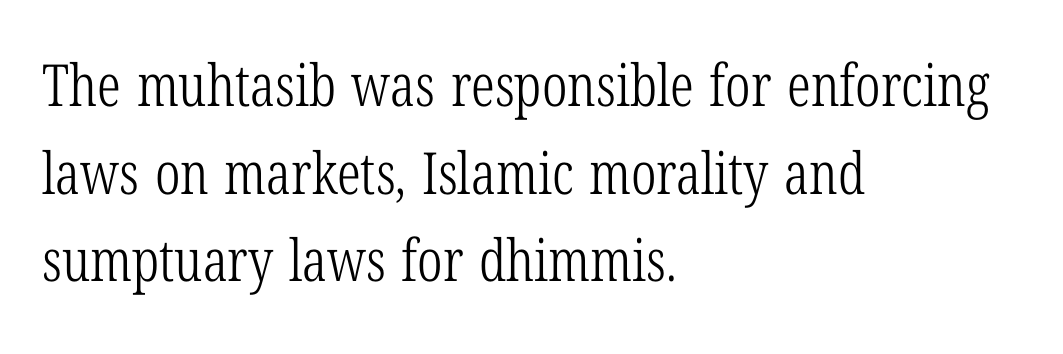
{"serif": "yes", "italic": "no", "bold": "no", "weight": "light", "width": "condensed", "stroke_contrast": "low", "x_height": "medium", "monospaced": "no", "underline": "no", "align": "left", "line_spacing": "normal", "line_spacing_ratio": 1.51, "letter_spacing": "normal", "letter_spacing_em": 0.0, "glyph_px": 58}
